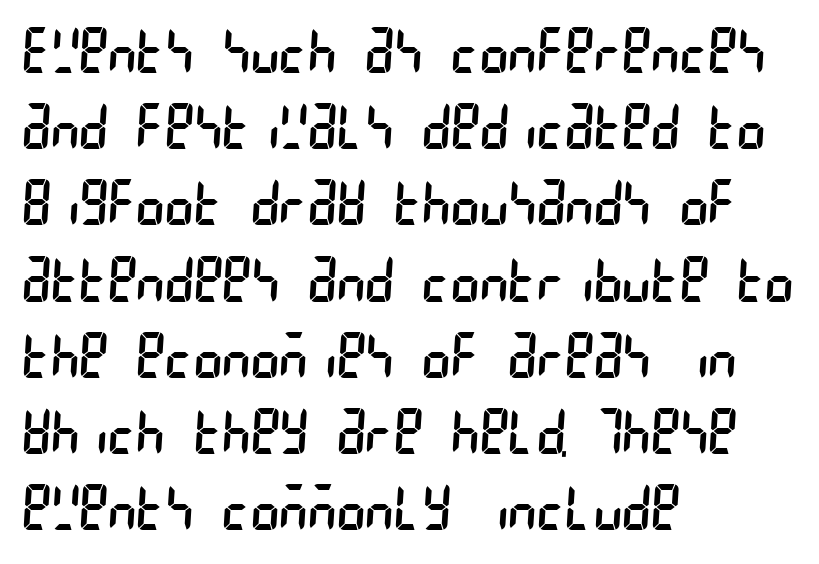
Clear beneath every line of the passage. Reading down the block, your eye returns to a fixed left position each line. Unlike a traditional serif, this face leaves its strokes unadorned. These glyphs show unthickened strokes, regular width or finer.
